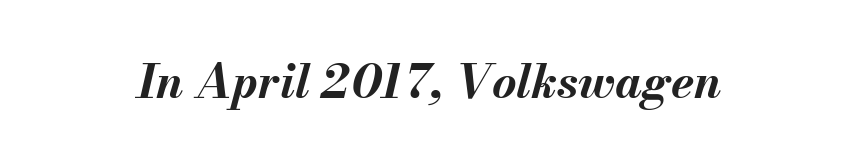
The image shows 47 px bold type, italic (leaning right); set normal letter spacing, not underlined; medium stroke contrast and a small x-height.
